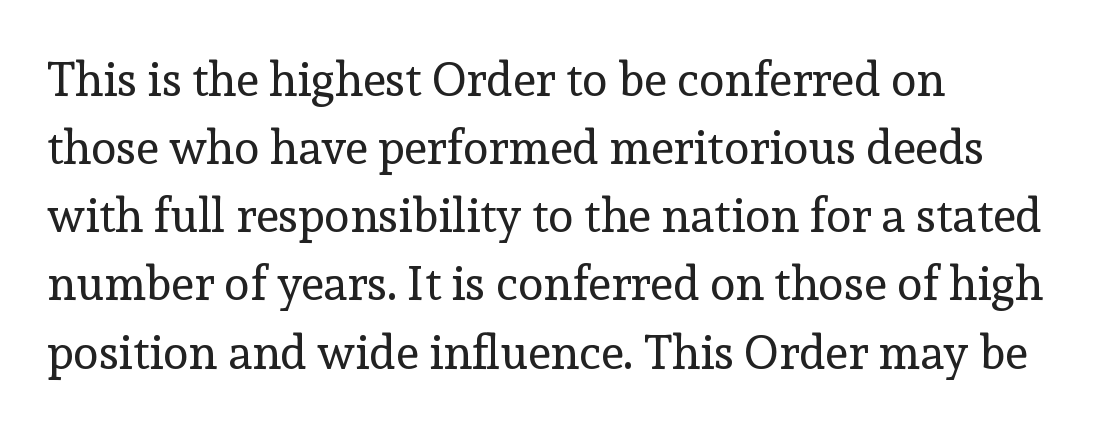
Q: Is the text bold? A: No.
Q: Is the text italic (slanted)? A: No, it is upright.
Q: Is the typeface a serif or a sans-serif typeface? A: Serif.
Q: Is the text underlined? A: No.
Q: How is the paragraph aligned? A: Left-aligned.
Q: Is the spacing between letters normal or unusually wide? A: Normal.
Q: Is the spacing between lines tight, normal or loose? A: Normal.
Q: Width (condensed, normal, or wide)? A: Normal.
Q: x-height? A: Medium.
Q: Monospaced? A: No.
